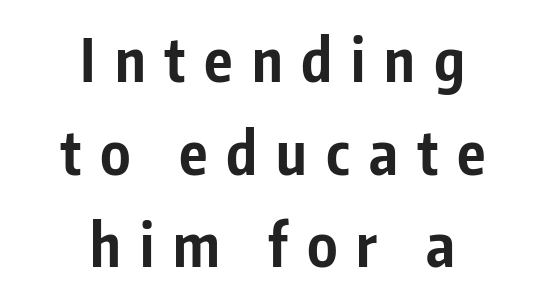
Q: Is the text bold? A: Yes.
Q: Is the text italic (slanted)? A: No, it is upright.
Q: Is the typeface a serif or a sans-serif typeface? A: Sans-serif.
Q: Is the text underlined? A: No.
Q: How is the paragraph aligned? A: Centered.
Q: Is the spacing between letters normal or unusually wide? A: Unusually wide.
Q: Is the spacing between lines tight, normal or loose? A: Normal.
Q: Width (condensed, normal, or wide)? A: Condensed.
Q: Stroke contrast? A: Low.
Q: x-height? A: Medium.
Q: Monospaced? A: No.
